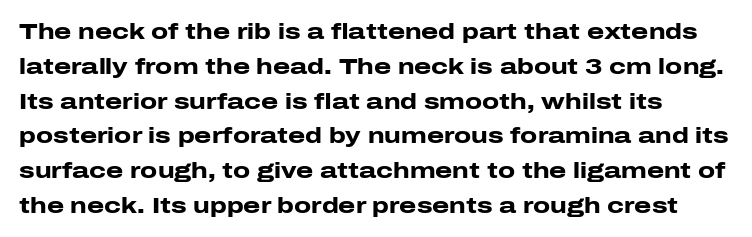
Evenly set lines give the paragraph a standard silhouette. Just letters on the line, the space beneath them empty. What weight is shown? A full bold with thick strokes. How are the letters spaced? Ordinarily, with no added tracking.
